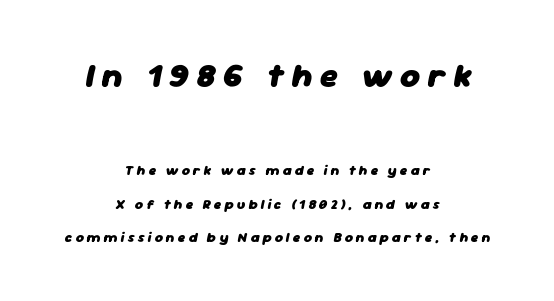
Descenders hang freely into open space. Two sizes are in play, and the larger belongs to the first block. The horizontal fit of the characters is loose and conspicuously gappy. Do the characters align in a grid? No, the font is proportional. In CSS terms this would be text-align: center. The whole block is typeset with a tilt.
